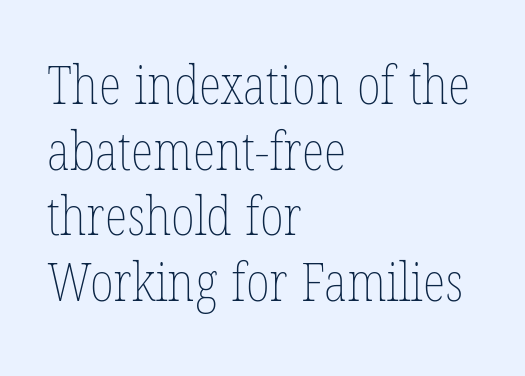
The image shows 53 px thin, condensed type; set left-aligned, line spacing 1.24x, normal letter spacing, not underlined; low stroke contrast and a medium x-height.
